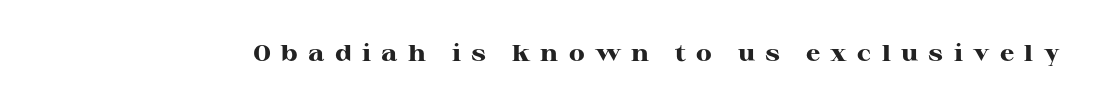
The image shows 23 px bold type, upright; set unusually wide letter spacing (+0.45 em), not underlined.
